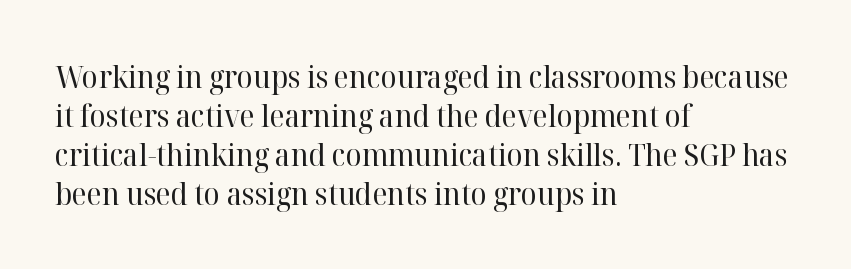
Q: Is the text bold? A: No.
Q: Is the text italic (slanted)? A: No, it is upright.
Q: Is the typeface a serif or a sans-serif typeface? A: Serif.
Q: Is the text underlined? A: No.
Q: How is the paragraph aligned? A: Left-aligned.
Q: Is the spacing between letters normal or unusually wide? A: Normal.
Q: Is the spacing between lines tight, normal or loose? A: Normal.
Q: Width (condensed, normal, or wide)? A: Normal.
Q: Stroke contrast? A: High.
Q: x-height? A: Medium.
Q: Monospaced? A: No.
